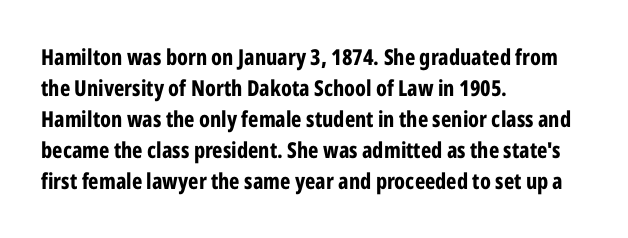
Q: Is the text bold? A: Yes.
Q: Is the text italic (slanted)? A: No, it is upright.
Q: Is the text underlined? A: No.
Q: How is the paragraph aligned? A: Left-aligned.
Q: Is the spacing between letters normal or unusually wide? A: Normal.
Q: Is the spacing between lines tight, normal or loose? A: Normal.
